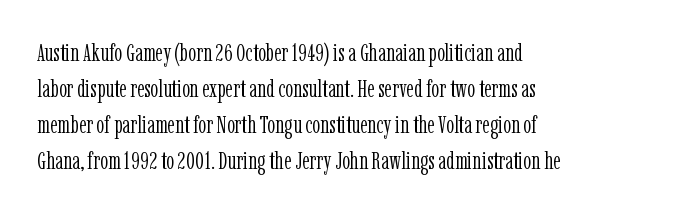
The rendering anchors every line to the left-hand side. Words appear dense and cohesive because spacing is normal. Does the leading feel generous? No, just average. A quiet, ordinary-to-light weight characterises the typeface.
